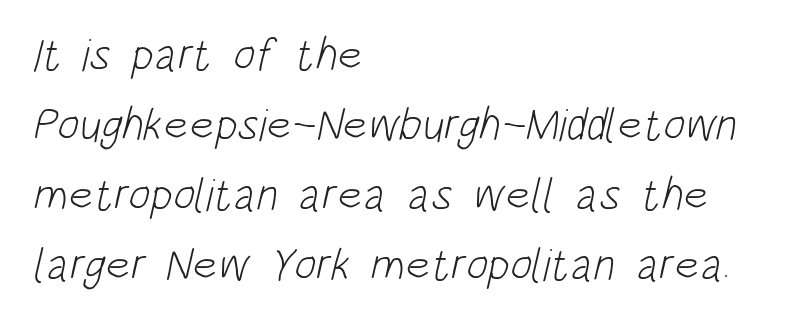
The font family rendered here belongs to the sans-serif group. This sample has the flowing, uneven cadence of proportional lettering. Words float on clear page, feet unadorned. This rendering uses left alignment, leaving the right contour irregular.
